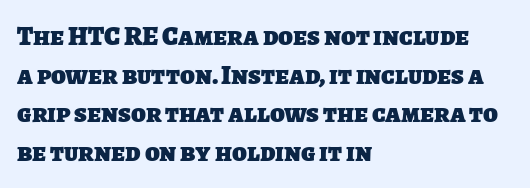
The image shows 27 px bold type; set left-aligned, normal line spacing (1.43x), normal letter spacing, not underlined.
